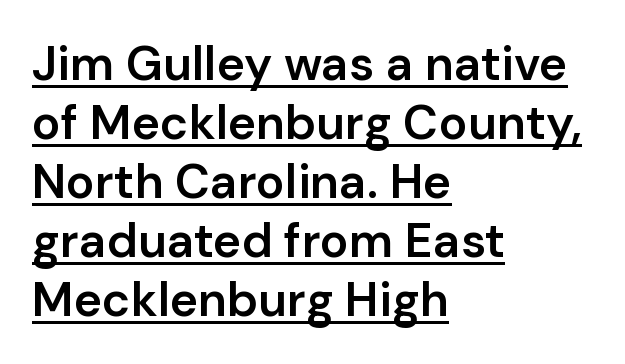
The image shows 48 px semibold sans-serif type, upright; set left-aligned, line spacing 1.23x, normal letter spacing, underlined; low stroke contrast and a medium x-height.
